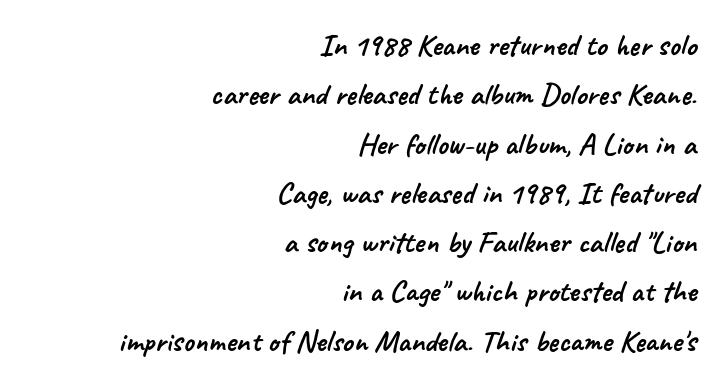
Letters rest on an invisible, unmarked baseline. The rendering uses natural spacing where letterforms have individual widths. The passage shown has conventional tracking throughout. This rendering employs a face without finishing strokes, i.e., a sans-serif. The setting favours the right margin, as signatures and pull-quotes sometimes do. This block has exactly the height ordinary leading produces.
